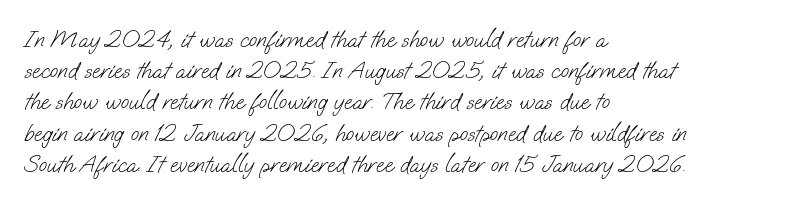
The image shows 24 px text type; set left-aligned, normal line spacing (1.3x), normal letter spacing, not underlined.
